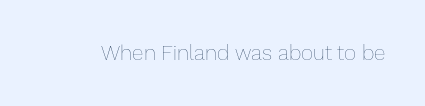
{"italic": "no", "bold": "no", "underline": "no", "letter_spacing": "normal", "letter_spacing_em": 0.0, "glyph_px": 21}
